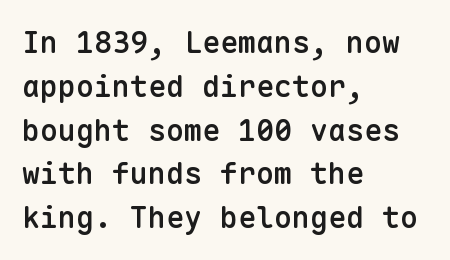
The image shows 30 px semibold sans-serif type, upright, monospaced; set left-aligned, normal line spacing (1.46x), normal letter spacing, not underlined; low stroke contrast and a medium x-height.
